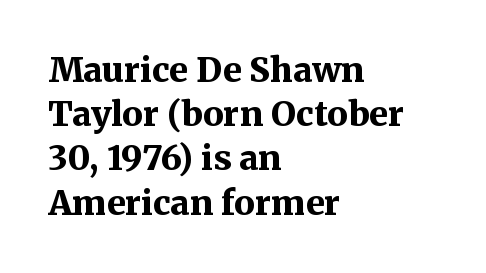
{"serif": "yes", "italic": "no", "bold": "yes", "weight": "bold", "width": "normal", "stroke_contrast": "medium", "x_height": "medium", "monospaced": "no", "underline": "no", "align": "left", "line_spacing": "normal", "line_spacing_ratio": 1.3, "letter_spacing": "normal", "letter_spacing_em": 0.0, "glyph_px": 34}
